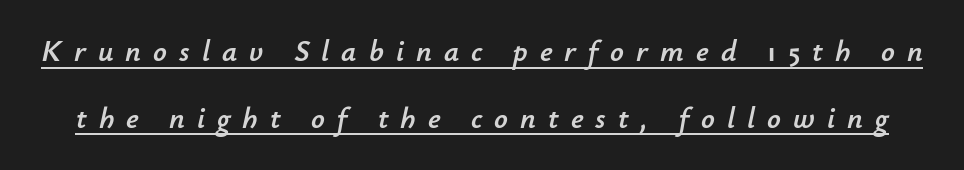
The image shows 30 px text type, italic (leaning right); set loose line spacing (2.22x), unusually wide letter spacing (+0.4 em), underlined; low stroke contrast and a small x-height.
